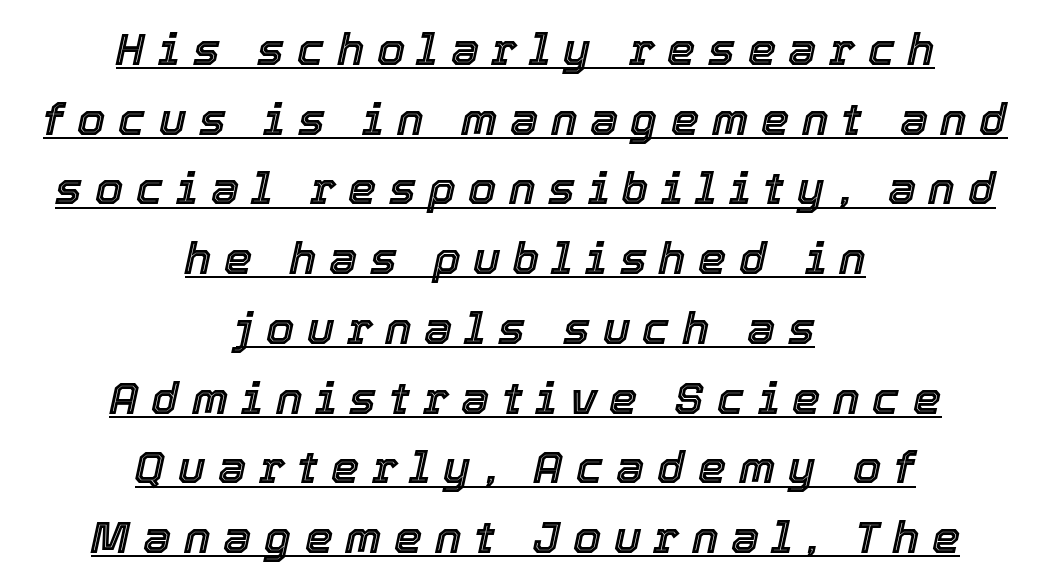
Observe the lean: these are italic letterforms. The gaps between neighbouring characters are conspicuously large. The passage shown is typed in a proportional face where columns would drift. Reading down the column, the eye jumps a familiar distance to each next line.
